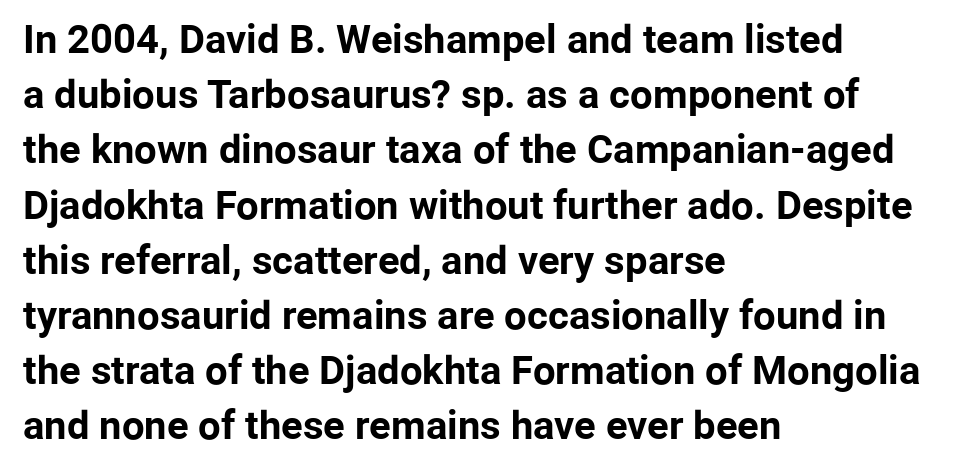
Q: Is the text bold? A: Yes.
Q: Is the text italic (slanted)? A: No, it is upright.
Q: Is the typeface a serif or a sans-serif typeface? A: Sans-serif.
Q: Is the text underlined? A: No.
Q: How is the paragraph aligned? A: Left-aligned.
Q: Is the spacing between letters normal or unusually wide? A: Normal.
Q: Is the spacing between lines tight, normal or loose? A: Normal.
Q: Width (condensed, normal, or wide)? A: Normal.
Q: Stroke contrast? A: Low.
Q: x-height? A: Medium.
Q: Monospaced? A: No.
